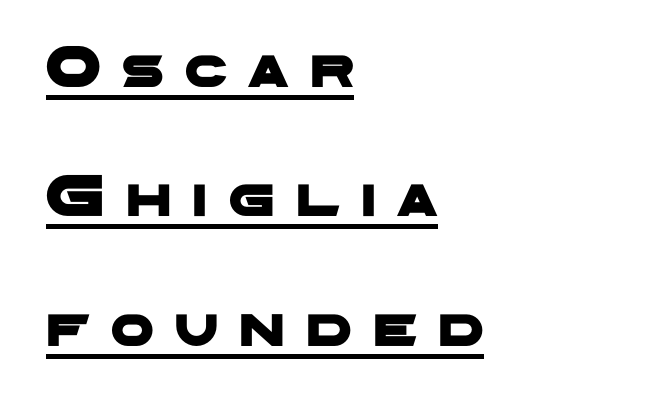
The image shows 61 px wide sans-serif type; set left-aligned, loose line spacing (2.12x), unusually wide letter spacing (+0.35 em), underlined; low stroke contrast and a medium x-height.
